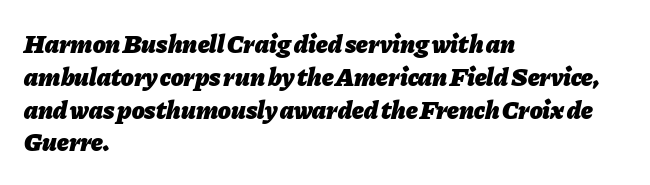
Q: Is the text bold? A: Yes.
Q: Is the text italic (slanted)? A: Yes, it leans right by about 11 degrees.
Q: Is the text underlined? A: No.
Q: How is the paragraph aligned? A: Left-aligned.
Q: Is the spacing between letters normal or unusually wide? A: Normal.
Q: Is the spacing between lines tight, normal or loose? A: Normal.
